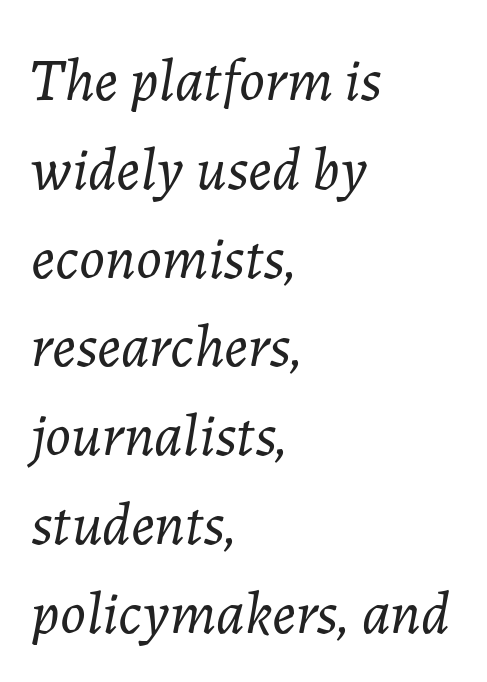
The image shows 60 px light type, italic (leaning right); set left-aligned, normal line spacing (1.48x), normal letter spacing, not underlined; low stroke contrast and a medium x-height.
